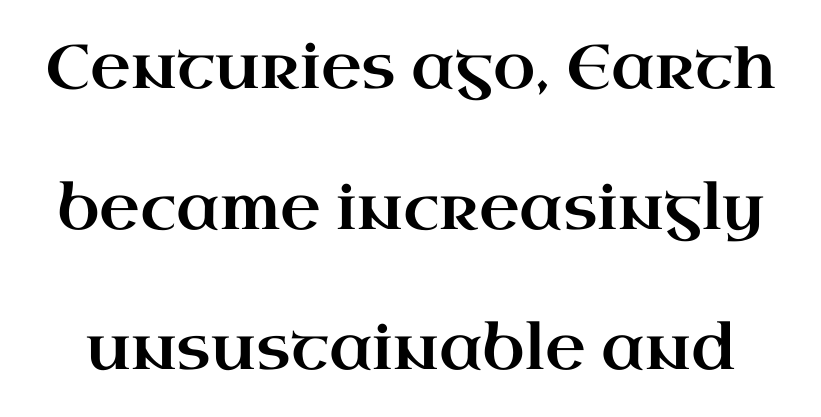
{"serif": "yes", "italic": "no", "width": "wide", "stroke_contrast": "high", "x_height": "small", "monospaced": "no", "underline": "no", "line_spacing": "loose", "line_spacing_ratio": 2.27, "letter_spacing": "normal", "letter_spacing_em": 0.0, "glyph_px": 62}
